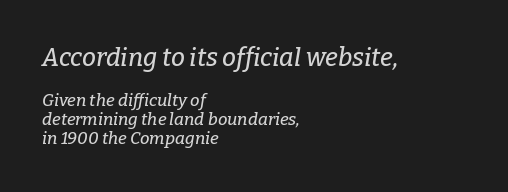
Q: Is the text italic (slanted)? A: Yes, it leans right by about 9 degrees.
Q: Is the text underlined? A: No.
Q: How is the paragraph aligned? A: Left-aligned.
Q: Is the spacing between letters normal or unusually wide? A: Normal.
Q: Is the spacing between lines tight, normal or loose? A: Tight.
Q: Which block of text is set in a larger size, the first (top) or the second (bottom)? A: The first (top) one.
